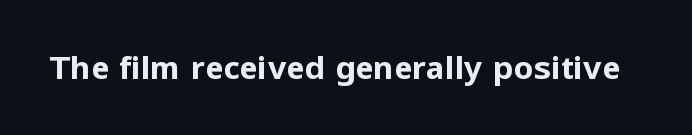
You could call the tracking neutral — neither tight nor loose. Stroke terminals: plain, sans-serif. The passage shown is typed in a proportional face where columns would drift. Italic: no, the glyphs are upright roman. Heft: maximum for text — a bold.
